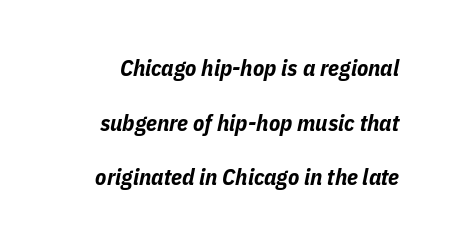
Reading down the column, the eye jumps a long way to each next line. Stroke thickness is high; the sample reads as a true bold. Standard letterfit; no display-style spreading of the glyphs. Check under the words: just untouched page. The letters are slanted; this is an italic face.
